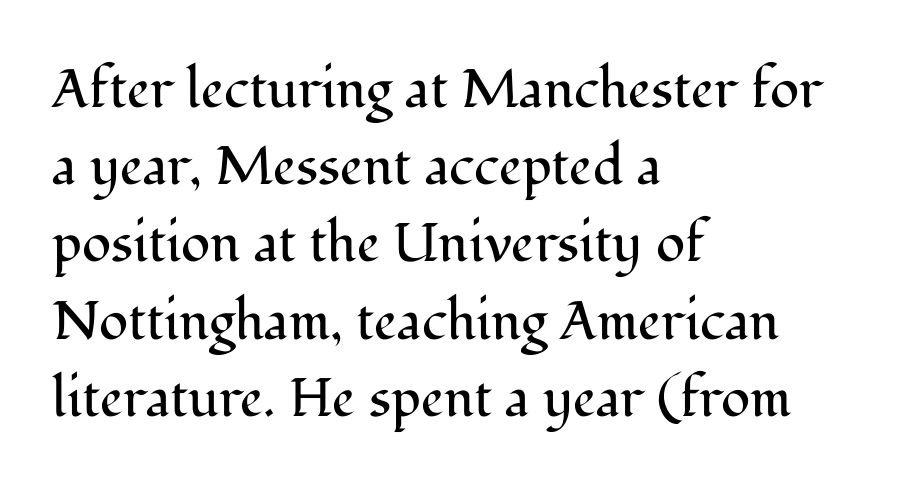
Q: Is the text bold? A: No.
Q: Is the text italic (slanted)? A: No, it is upright.
Q: Is the typeface a serif or a sans-serif typeface? A: Serif.
Q: Is the text underlined? A: No.
Q: How is the paragraph aligned? A: Left-aligned.
Q: Is the spacing between letters normal or unusually wide? A: Normal.
Q: Is the spacing between lines tight, normal or loose? A: Normal.
Q: Width (condensed, normal, or wide)? A: Normal.
Q: Stroke contrast? A: Medium.
Q: x-height? A: Medium.
Q: Monospaced? A: No.
